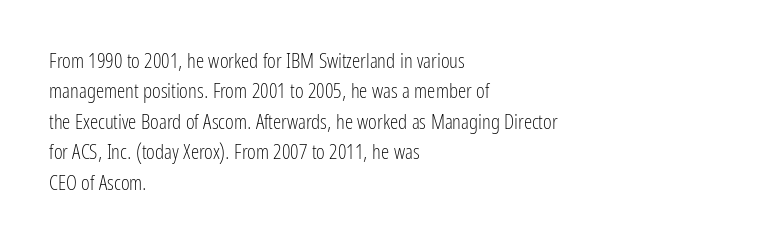
Q: Is the text bold? A: No.
Q: Is the text italic (slanted)? A: No, it is upright.
Q: Is the text underlined? A: No.
Q: How is the paragraph aligned? A: Left-aligned.
Q: Is the spacing between letters normal or unusually wide? A: Normal.
Q: Is the spacing between lines tight, normal or loose? A: Normal.
